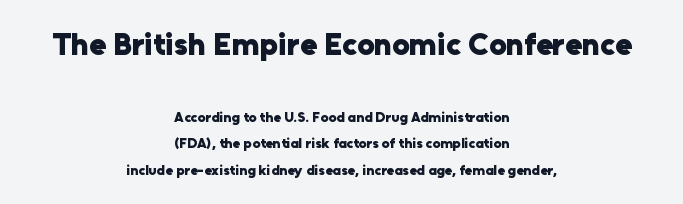
{"serif": "no", "italic": "no", "bold": "yes", "weight": "heavy", "width": "normal", "stroke_contrast": "low", "x_height": "medium", "monospaced": "no", "underline": "no", "align": "center", "line_spacing_ratio": 1.88, "letter_spacing": "normal", "letter_spacing_em": 0.0, "larger_block": "first", "size_ratio": 2.21, "glyph_px": 31}
